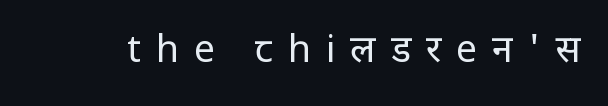
The image shows 37 px regular-weight, condensed sans-serif type, upright; set unusually wide letter spacing (+0.41 em), not underlined; low stroke contrast and a large x-height.
